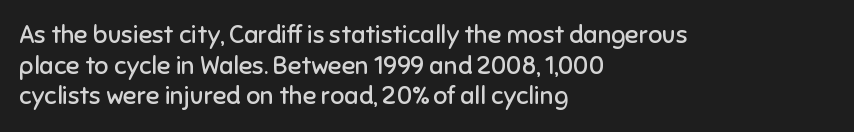
Q: Is the text bold? A: No.
Q: Is the text italic (slanted)? A: No, it is upright.
Q: Is the text underlined? A: No.
Q: How is the paragraph aligned? A: Left-aligned.
Q: Is the spacing between letters normal or unusually wide? A: Normal.
